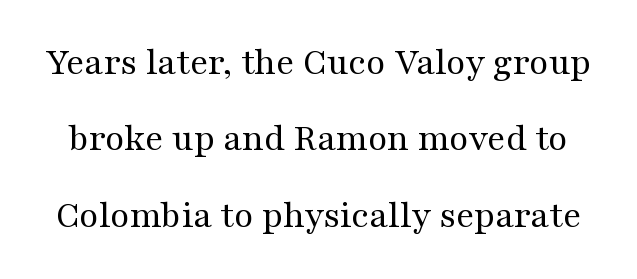
The image shows 39 px regular-weight, wide serif type, upright; set loose line spacing (1.96x), normal letter spacing, not underlined; medium stroke contrast and a medium x-height.
